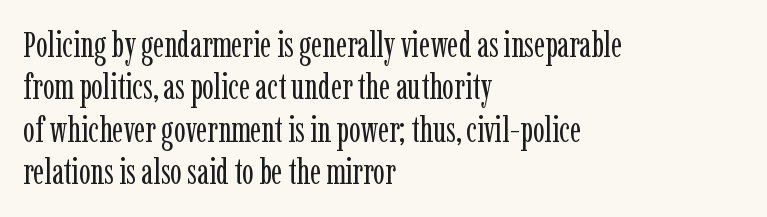
Q: Is the text bold? A: No.
Q: Is the text italic (slanted)? A: No, it is upright.
Q: Is the typeface a serif or a sans-serif typeface? A: Serif.
Q: Is the text underlined? A: No.
Q: How is the paragraph aligned? A: Left-aligned.
Q: Is the spacing between letters normal or unusually wide? A: Normal.
Q: Width (condensed, normal, or wide)? A: Condensed.
Q: Stroke contrast? A: Low.
Q: x-height? A: Medium.
Q: Monospaced? A: No.
